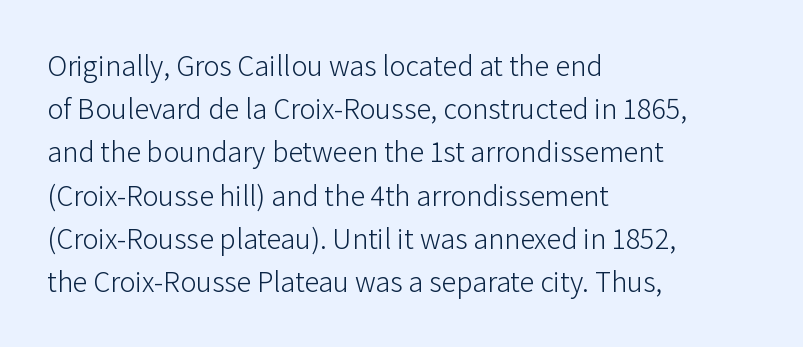
The space beneath each line is pristine and unruled. The lines in this sample share a left origin and differ only in where they stop. The letters stand upright; this is a roman face. Is there much room between lines? A standard amount, neither cramped nor airy. Observe the ordinary spacing: letters are neighbours, not strangers. These lines are composed in type without serifs.
